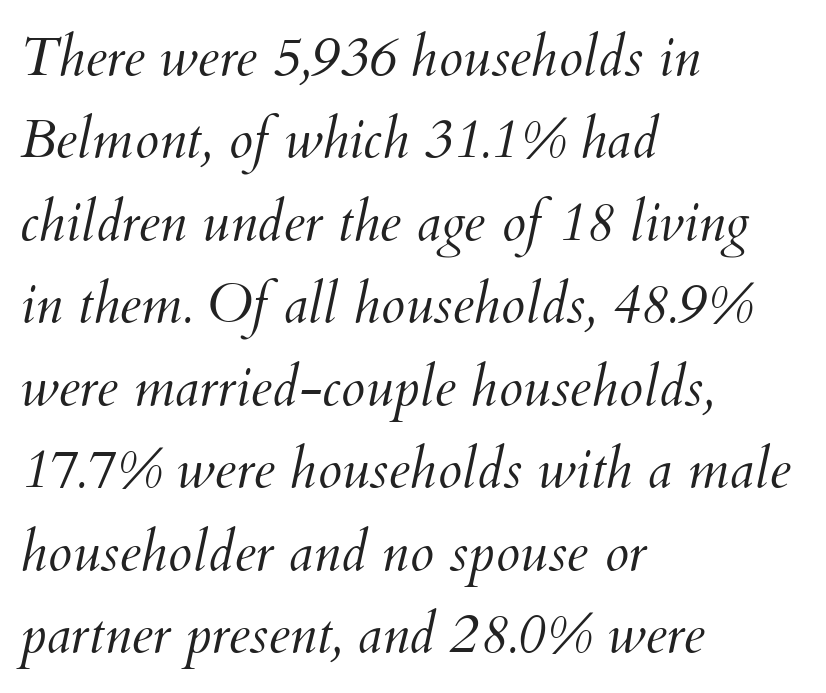
Normally led — the rows are evenly, conventionally spaced. Default kerning and tracking; the words read as compact shapes. Weight: in the light-to-regular range. Observe the lean: these are italic letterforms. Each line starts at the same left margin while the right side varies. This rendering features lettering with no underline.
